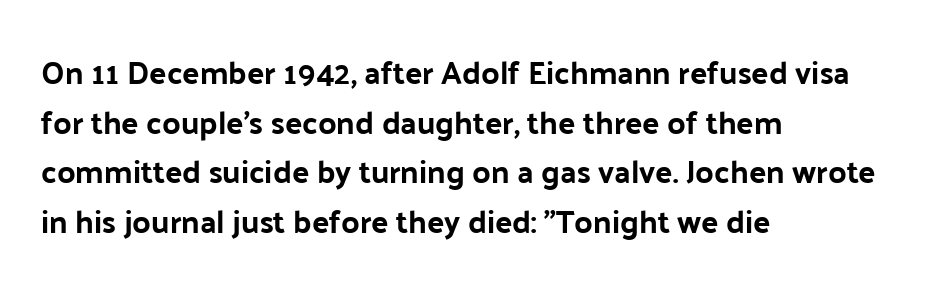
These lines keep a tight, regular rhythm from letter to letter. The block of text has a typical density, with ordinary space between rows. The ragged edge is on the right, which tells us the setting is flush left. Words float on clear page, feet unadorned. The strokes are fattened all the way to bold.
